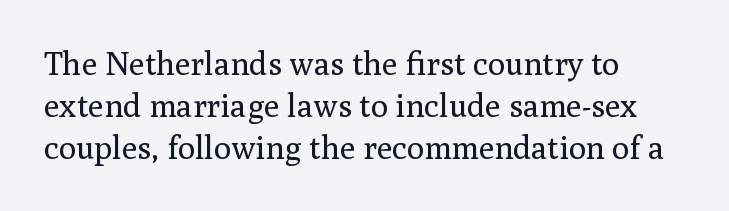
The strokes carry an ordinary text weight at most. Default kerning and tracking; the words read as compact shapes. You can tell from the footed stems that serif type was used. This block has exactly the height ordinary leading produces.
